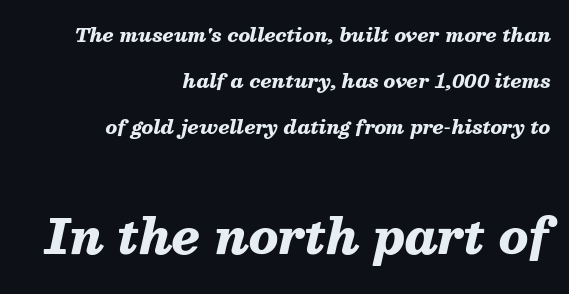
The image shows 48 px heavy type, italic (leaning right); set right-aligned, loose line spacing (2.42x), normal letter spacing, not underlined; the second (bottom) block is 2.53x larger; medium stroke contrast and a medium x-height.
